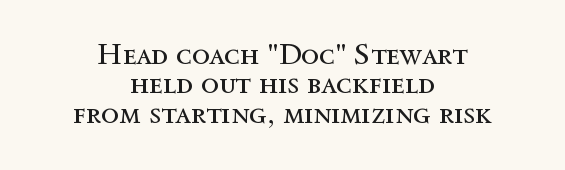
Q: Is the text bold? A: No.
Q: Is the text italic (slanted)? A: No, it is upright.
Q: Is the text underlined? A: No.
Q: How is the paragraph aligned? A: Centered.
Q: Is the spacing between letters normal or unusually wide? A: Normal.
Q: Is the spacing between lines tight, normal or loose? A: Tight.
Q: Width (condensed, normal, or wide)? A: Normal.
Q: x-height? A: Medium.
Q: Monospaced? A: No.
